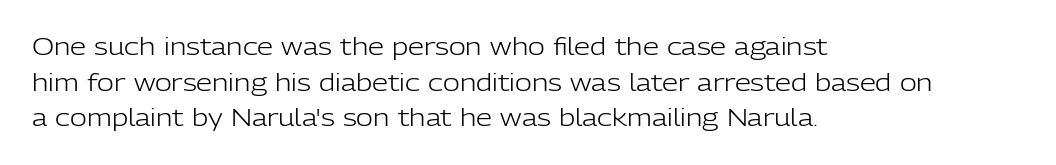
{"italic": "no", "bold": "no", "underline": "no", "align": "left", "line_spacing": "normal", "line_spacing_ratio": 1.55, "letter_spacing": "normal", "letter_spacing_em": 0.0, "glyph_px": 23}
